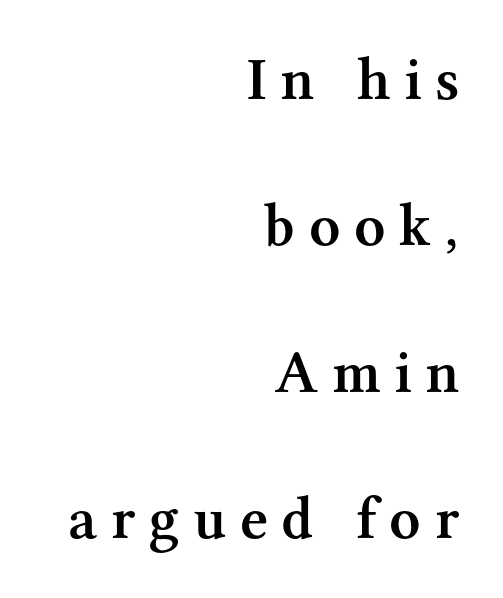
The image shows 61 px semibold serif type, upright; set right-aligned, loose line spacing (2.4x), unusually wide letter spacing (+0.22 em), not underlined; medium stroke contrast and a medium x-height.
